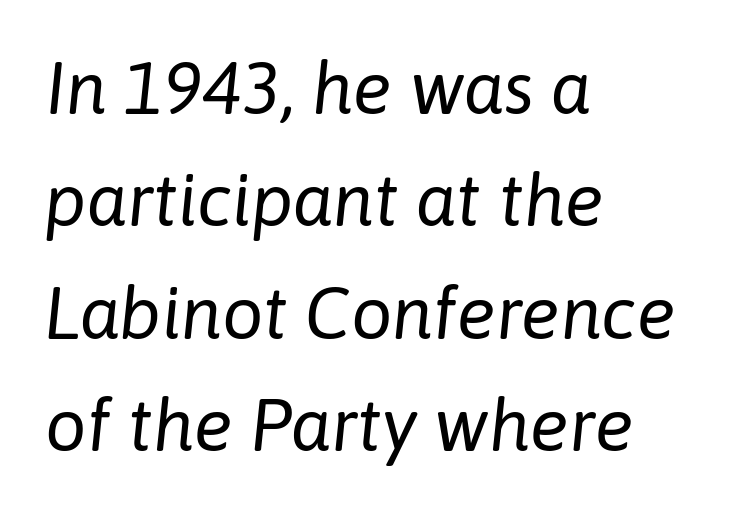
Q: Is the text bold? A: No.
Q: Is the text italic (slanted)? A: Yes, it leans right by about 6 degrees.
Q: Is the text underlined? A: No.
Q: How is the paragraph aligned? A: Left-aligned.
Q: Is the spacing between letters normal or unusually wide? A: Normal.
Q: Is the spacing between lines tight, normal or loose? A: Normal.
Q: Width (condensed, normal, or wide)? A: Normal.
Q: Stroke contrast? A: Low.
Q: x-height? A: Medium.
Q: Monospaced? A: No.
